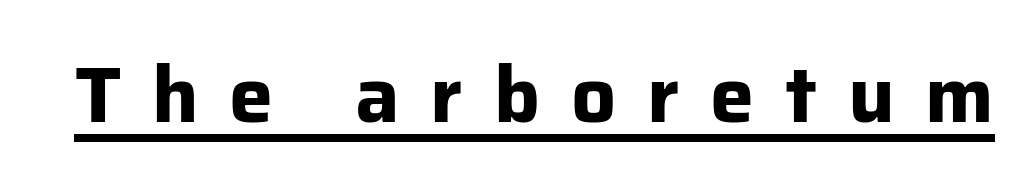
The specimen includes a rule beneath the text block's lines. Upright lettering throughout. Honestly, the letter spacing is so wide it's the main thing you notice. Heft: maximum for text — a bold. Proportional: the letters do not fall into vertical columns.
